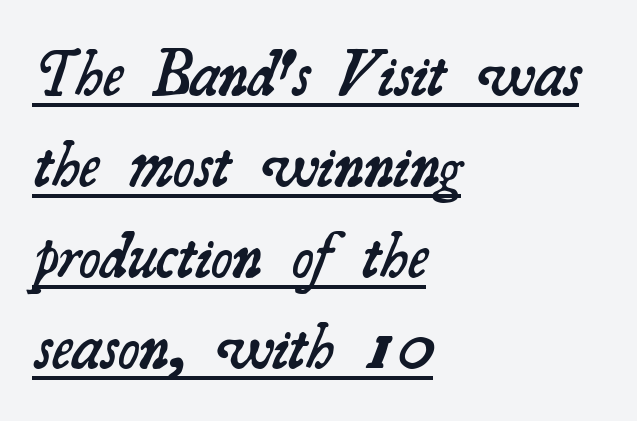
The image shows 65 px semibold serif type; set left-aligned, normal line spacing (1.4x), normal letter spacing, underlined; medium stroke contrast and a small x-height.
